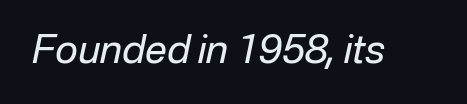
Caption: standard tracking, unaltered. Type without underlining. Tall strokes in this sample are angled rather than plumb. Looks like regular typesetting: each glyph gets only the width it needs. A quiet, ordinary-to-light weight characterises the typeface.
